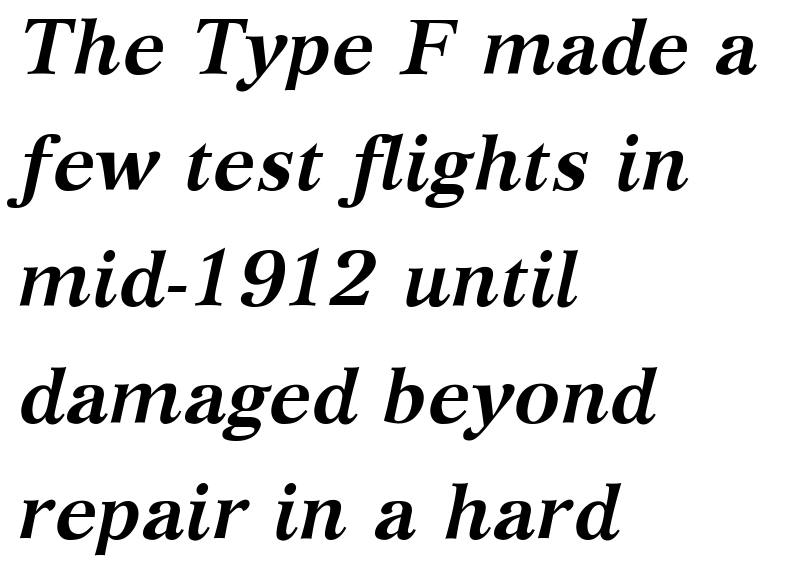
Q: Is the text bold? A: Yes.
Q: Is the text italic (slanted)? A: Yes, it leans right by about 12 degrees.
Q: Is the typeface a serif or a sans-serif typeface? A: Serif.
Q: Is the text underlined? A: No.
Q: How is the paragraph aligned? A: Left-aligned.
Q: Is the spacing between letters normal or unusually wide? A: Normal.
Q: Is the spacing between lines tight, normal or loose? A: Normal.
Q: Width (condensed, normal, or wide)? A: Normal.
Q: Stroke contrast? A: Medium.
Q: x-height? A: Medium.
Q: Monospaced? A: No.
